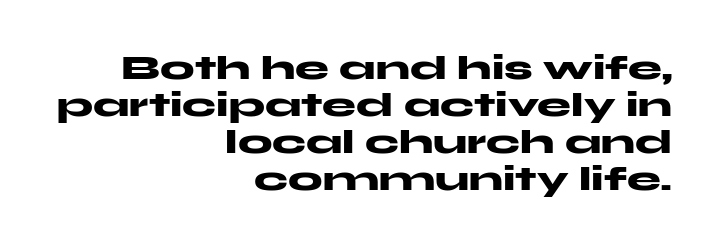
{"serif": "no", "italic": "no", "bold": "yes", "weight": "heavy", "width": "wide", "stroke_contrast": "medium", "x_height": "medium", "monospaced": "no", "underline": "no", "align": "right", "line_spacing": "tight", "line_spacing_ratio": 1.09, "letter_spacing": "normal", "letter_spacing_em": 0.0, "glyph_px": 34}
